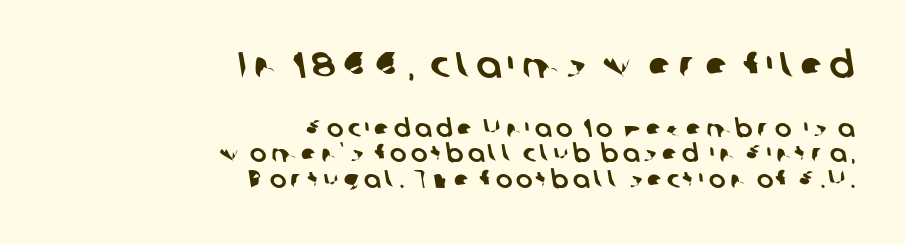
Q: Is the typeface a serif or a sans-serif typeface? A: Sans-serif.
Q: Is the text underlined? A: No.
Q: How is the paragraph aligned? A: Right-aligned.
Q: Is the spacing between lines tight, normal or loose? A: Tight.
Q: Which block of text is set in a larger size, the first (top) or the second (bottom)? A: The first (top) one.
Q: Width (condensed, normal, or wide)? A: Normal.
Q: Stroke contrast? A: Low.
Q: x-height? A: Medium.
Q: Monospaced? A: No.
